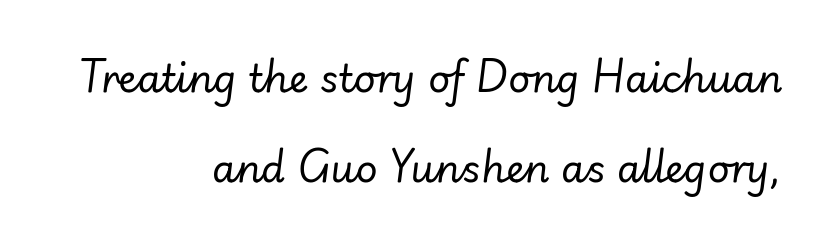
Q: Is the text bold? A: No.
Q: Is the text italic (slanted)? A: Yes, it leans right by about 7 degrees.
Q: Is the text underlined? A: No.
Q: How is the paragraph aligned? A: Right-aligned.
Q: Is the spacing between letters normal or unusually wide? A: Normal.
Q: Is the spacing between lines tight, normal or loose? A: Loose.
Q: Width (condensed, normal, or wide)? A: Normal.
Q: Stroke contrast? A: Low.
Q: x-height? A: Small.
Q: Monospaced? A: No.
